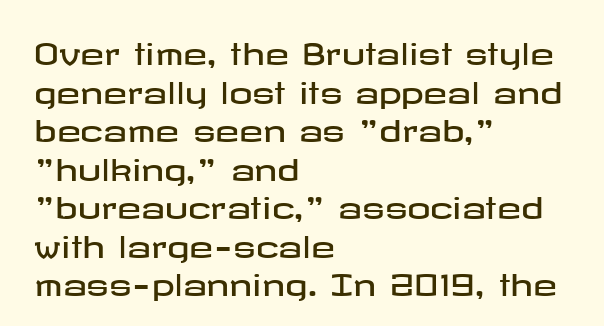
The image shows 29 px wide sans-serif type, upright; set left-aligned, normal line spacing (1.33x), normal letter spacing, not underlined; low stroke contrast and a medium x-height.
